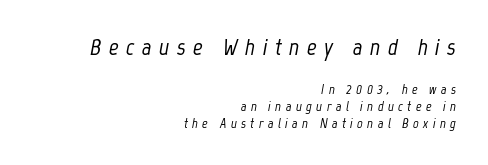
Q: Is the text italic (slanted)? A: Yes, it leans right by about 12 degrees.
Q: Is the text underlined? A: No.
Q: How is the paragraph aligned? A: Right-aligned.
Q: Is the spacing between letters normal or unusually wide? A: Unusually wide.
Q: Which block of text is set in a larger size, the first (top) or the second (bottom)? A: The first (top) one.
